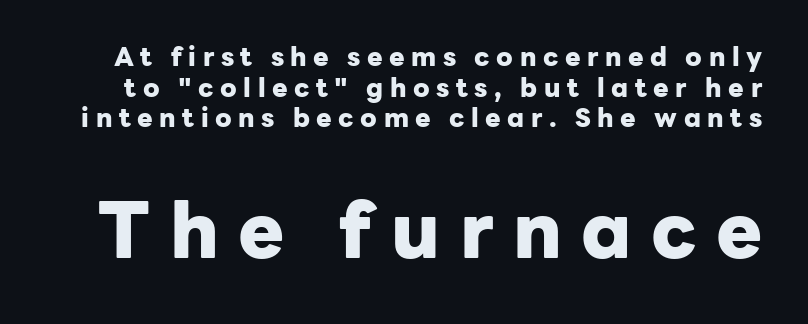
{"serif": "no", "italic": "no", "bold": "yes", "weight": "heavy", "width": "normal", "stroke_contrast": "low", "x_height": "medium", "monospaced": "no", "underline": "no", "line_spacing_ratio": 1.18, "letter_spacing": "wide", "letter_spacing_em": 0.25, "larger_block": "second", "size_ratio": 2.96, "glyph_px": 77}
